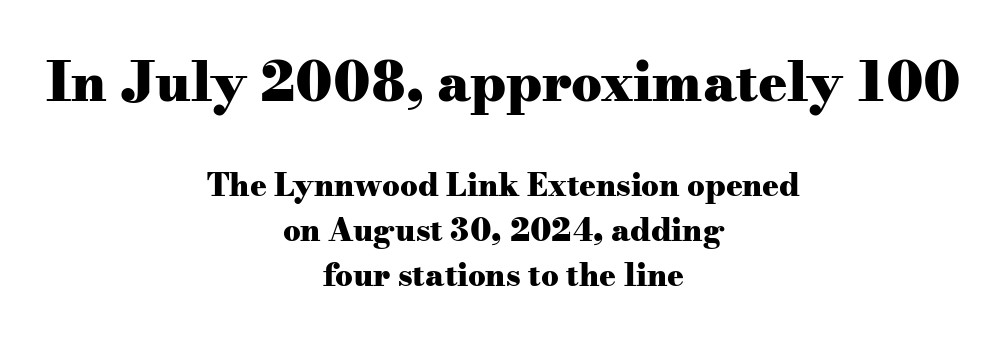
Q: Is the text bold? A: Yes.
Q: Is the text italic (slanted)? A: No, it is upright.
Q: Is the typeface a serif or a sans-serif typeface? A: Serif.
Q: Is the text underlined? A: No.
Q: How is the paragraph aligned? A: Centered.
Q: Is the spacing between letters normal or unusually wide? A: Normal.
Q: Is the spacing between lines tight, normal or loose? A: Normal.
Q: Which block of text is set in a larger size, the first (top) or the second (bottom)? A: The first (top) one.
Q: Width (condensed, normal, or wide)? A: Wide.
Q: Stroke contrast? A: Medium.
Q: x-height? A: Small.
Q: Monospaced? A: No.
